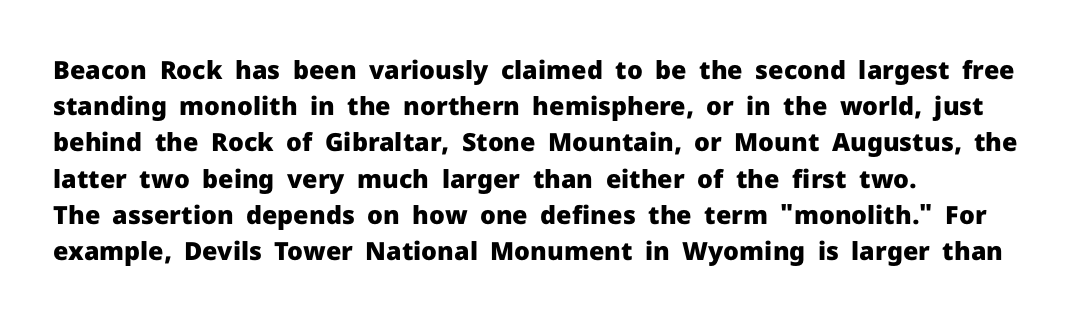
The image shows 25 px bold type, upright; set left-aligned, normal line spacing (1.45x), normal letter spacing, not underlined.
